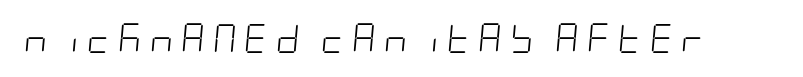
{"italic": "yes", "lean": "right", "slant_degrees": 5, "bold": "no", "weight": "light", "width": "condensed", "stroke_contrast": "low", "x_height": "large", "underline": "no", "letter_spacing": "wide", "letter_spacing_em": 0.27, "glyph_px": 29}
